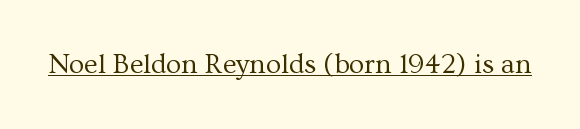
Words appear dense and cohesive because spacing is normal. Does the lettering tilt? It doesn't — this is upright. Decoration check: the copy is underlined. The typesetting does not lean heavy: it is not bold. Looks like regular typesetting: each glyph gets only the width it needs.
